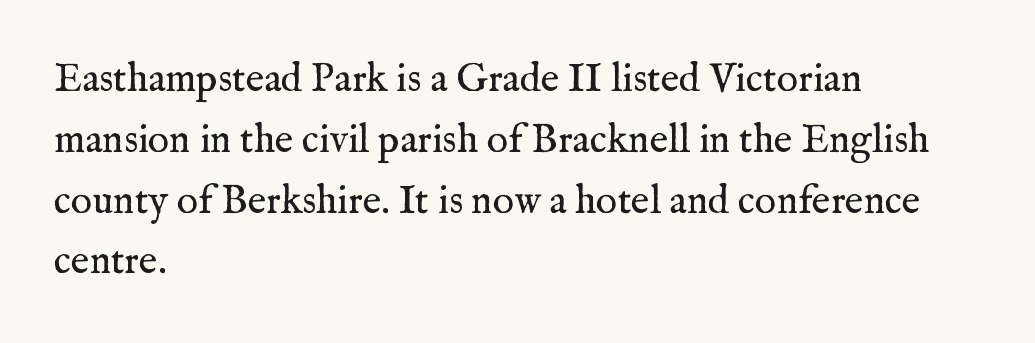
Q: Is the text bold? A: No.
Q: Is the text italic (slanted)? A: No, it is upright.
Q: Is the typeface a serif or a sans-serif typeface? A: Serif.
Q: Is the text underlined? A: No.
Q: How is the paragraph aligned? A: Left-aligned.
Q: Is the spacing between letters normal or unusually wide? A: Normal.
Q: Is the spacing between lines tight, normal or loose? A: Normal.
Q: Width (condensed, normal, or wide)? A: Normal.
Q: Stroke contrast? A: Medium.
Q: x-height? A: Medium.
Q: Monospaced? A: No.
